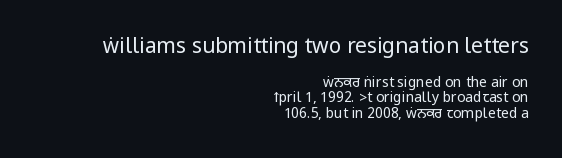
In this sample the first text group is rendered at the bigger scale. Nobody drew a line under any word here. The characters are drawn with everyday or finer stroke widths. This is roman type, the default non-slanted kind. Layout note: lines flush right. Compared with typical paragraphs, the rows here are closer together.
